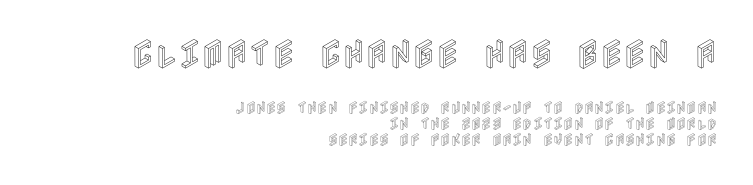
The image shows 32 px condensed type, upright; set right-aligned, line spacing 1.16x, normal letter spacing, not underlined; the first (top) block is 2.29x larger; a large x-height.
